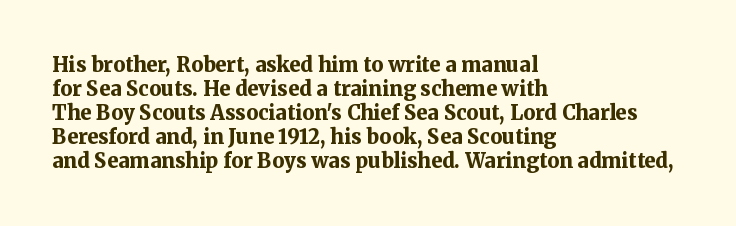
{"italic": "no", "bold": "yes", "underline": "no", "align": "left", "line_spacing_ratio": 1.2, "letter_spacing": "normal", "letter_spacing_em": 0.0, "glyph_px": 20}
